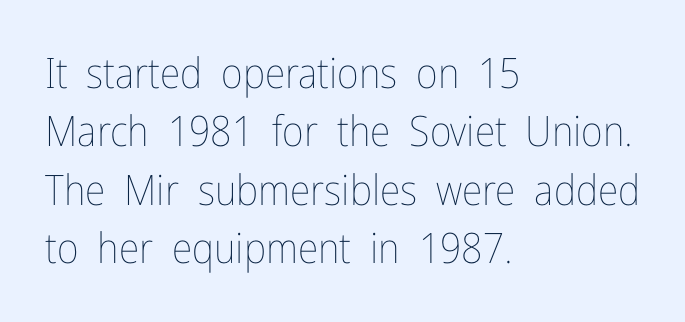
This reads as an unemphasized weight, regular at the heaviest. Baseline-to-baseline distance is the conventional proportion of letter height. When letters stand straight like this, we call the style roman or upright. A typesetter would call this proportional, since set widths differ per character.
